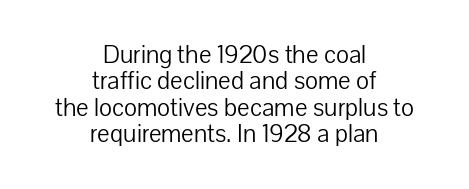
{"italic": "no", "bold": "no", "underline": "no", "align": "center", "line_spacing": "tight", "line_spacing_ratio": 1.06, "letter_spacing": "normal", "letter_spacing_em": 0.0, "glyph_px": 25}
